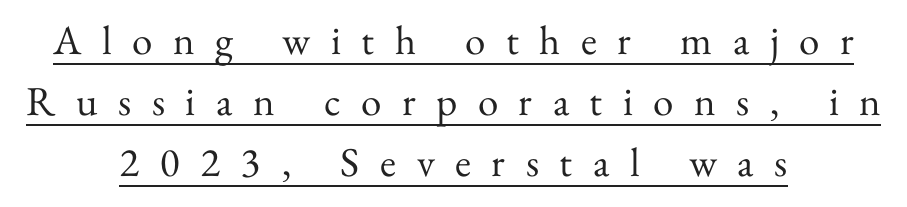
{"serif": "yes", "italic": "no", "bold": "no", "weight": "regular", "width": "normal", "stroke_contrast": "medium", "x_height": "small", "monospaced": "no", "underline": "yes", "align": "center", "line_spacing": "normal", "line_spacing_ratio": 1.49, "letter_spacing": "wide", "letter_spacing_em": 0.5, "glyph_px": 41}
